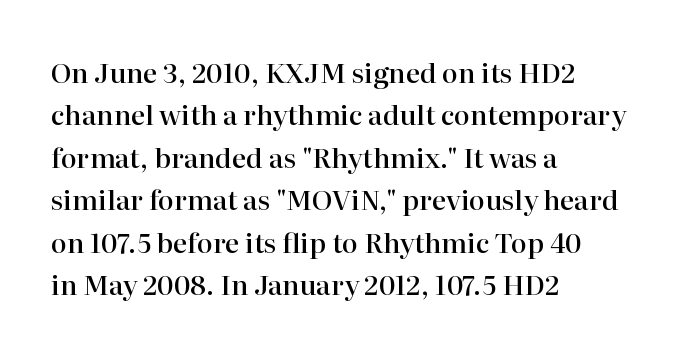
Caption: multi-line text, flush left, ragged right. Compared with typical body copy, the letter spacing here is the same. In terms of leading, this rendering sits right in the middle. Underlining? Definitely not there. How heavy is the stroke? Medium-heavy — a semibold, shy of bold. Style check: upright.
